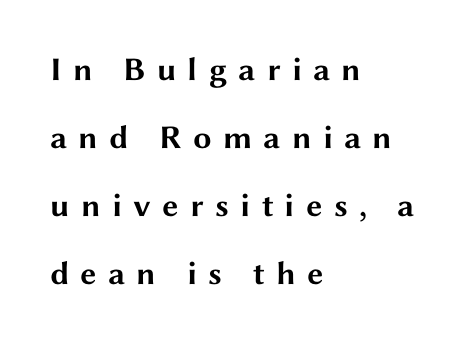
Q: Is the text bold? A: Yes.
Q: Is the text italic (slanted)? A: No, it is upright.
Q: Is the typeface a serif or a sans-serif typeface? A: Sans-serif.
Q: Is the text underlined? A: No.
Q: How is the paragraph aligned? A: Left-aligned.
Q: Is the spacing between letters normal or unusually wide? A: Unusually wide.
Q: Is the spacing between lines tight, normal or loose? A: Loose.
Q: Width (condensed, normal, or wide)? A: Wide.
Q: Stroke contrast? A: Medium.
Q: x-height? A: Medium.
Q: Monospaced? A: No.
